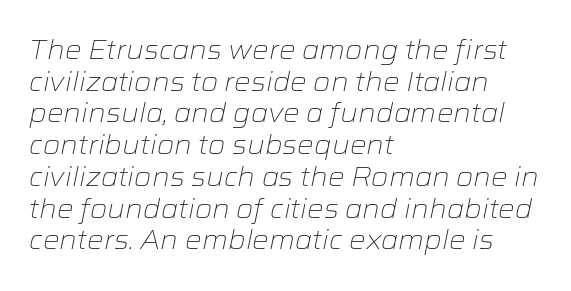
No letter is thick-stroked: the sample isn't bold. The passage shown has conventional tracking throughout. Check under the words: just untouched page. Style check: oblique. One-word summary of the alignment: left.
